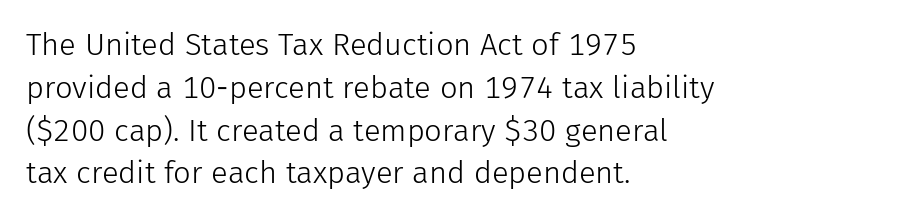
The image shows 31 px light sans-serif type, upright; set left-aligned, normal line spacing (1.38x), normal letter spacing, not underlined; low stroke contrast and a medium x-height.
